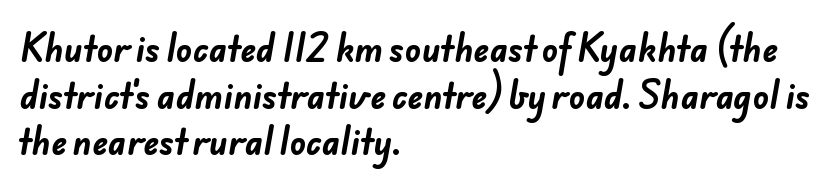
{"serif": "no", "bold": "yes", "weight": "bold", "width": "normal", "stroke_contrast": "low", "x_height": "small", "monospaced": "no", "underline": "no", "align": "left", "line_spacing": "normal", "line_spacing_ratio": 1.41, "letter_spacing": "normal", "letter_spacing_em": 0.0, "glyph_px": 33}
